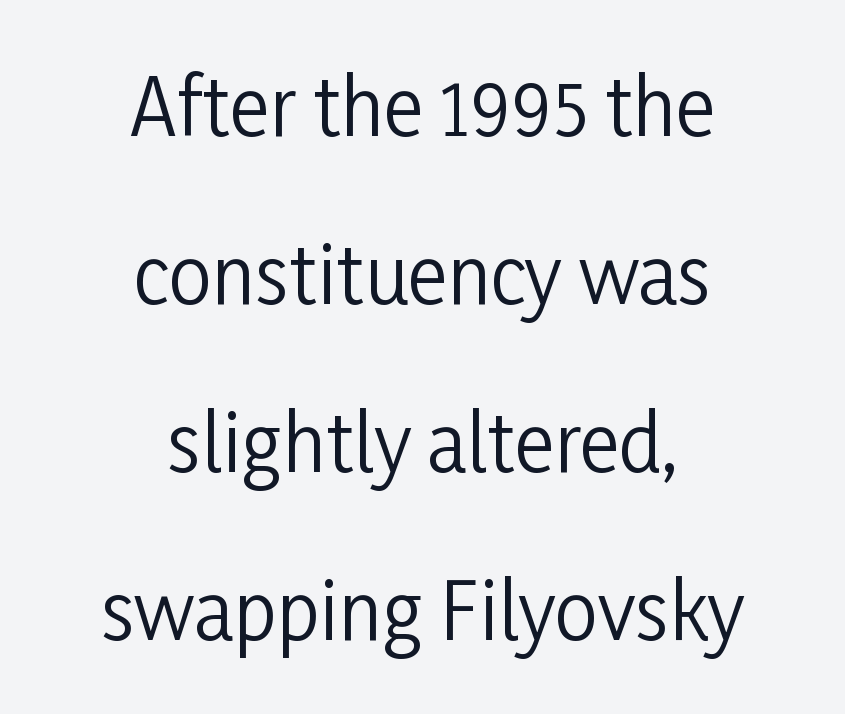
{"serif": "no", "italic": "no", "bold": "no", "weight": "regular", "width": "condensed", "stroke_contrast": "low", "x_height": "medium", "monospaced": "no", "underline": "no", "align": "center", "line_spacing": "loose", "line_spacing_ratio": 2.18, "letter_spacing": "normal", "letter_spacing_em": 0.0, "glyph_px": 77}
